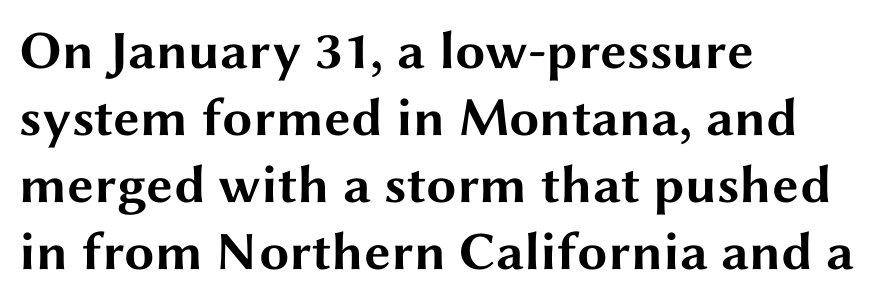
This rendering features lettering with no underline. The rendering keeps characters at their native spacing. Character widths vary here, with narrow letters taking less room than wide ones. Ordinary non-slanted type is in use.
